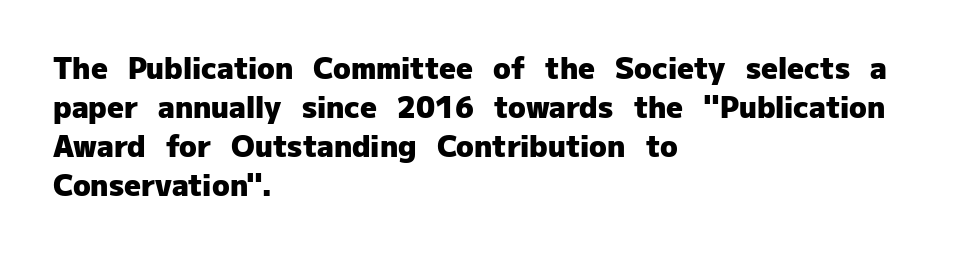
Type without underlining. What stands out about the letter spacing? Nothing — it is the standard amount. Typographic density is high because the face is bold. A typesetter would call this proportional, since set widths differ per character.
